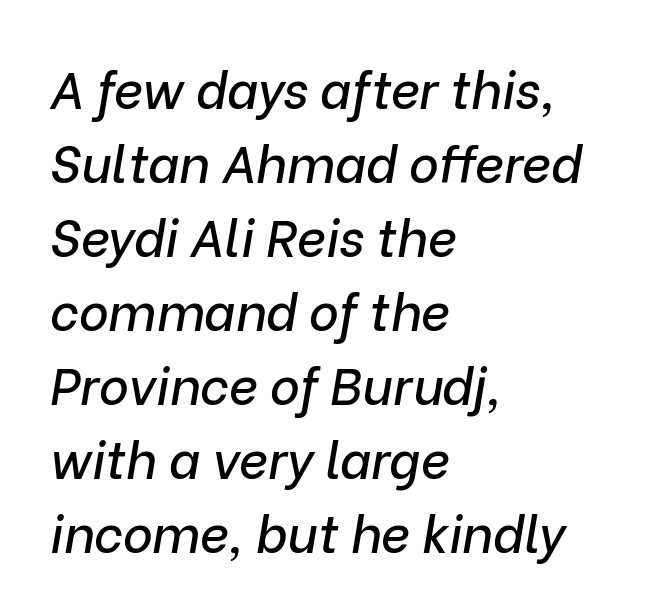
Q: Is the text italic (slanted)? A: Yes, it leans right by about 9 degrees.
Q: Is the text underlined? A: No.
Q: How is the paragraph aligned? A: Left-aligned.
Q: Is the spacing between letters normal or unusually wide? A: Normal.
Q: Is the spacing between lines tight, normal or loose? A: Normal.
Q: Width (condensed, normal, or wide)? A: Normal.
Q: Stroke contrast? A: Low.
Q: x-height? A: Medium.
Q: Monospaced? A: No.
